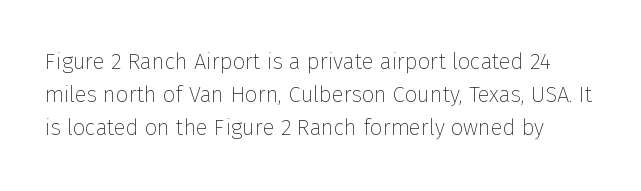
Q: Is the text bold? A: No.
Q: Is the text italic (slanted)? A: No, it is upright.
Q: Is the text underlined? A: No.
Q: Is the spacing between letters normal or unusually wide? A: Normal.
Q: Is the spacing between lines tight, normal or loose? A: Normal.
